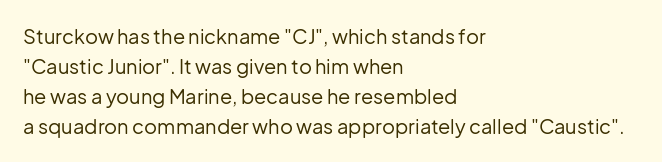
The image shows 20 px text type, upright; set left-aligned, normal line spacing (1.5x), normal letter spacing, not underlined.
